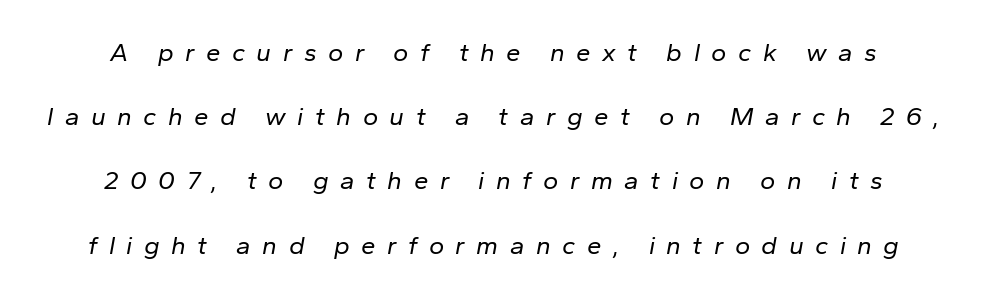
Q: Is the text bold? A: No.
Q: Is the text italic (slanted)? A: Yes, it leans right by about 10 degrees.
Q: Is the text underlined? A: No.
Q: How is the paragraph aligned? A: Centered.
Q: Is the spacing between letters normal or unusually wide? A: Unusually wide.
Q: Is the spacing between lines tight, normal or loose? A: Loose.
